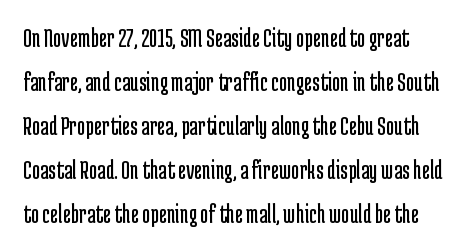
Posture: upright roman. Does the type have serifs? No, each stem ends abruptly. This sample has the flowing, uneven cadence of proportional lettering. Unbolded letterforms with no extra heft. The designer left line spacing at the default. Each word holds together tightly as a unit, with standard inter-letter gaps.
